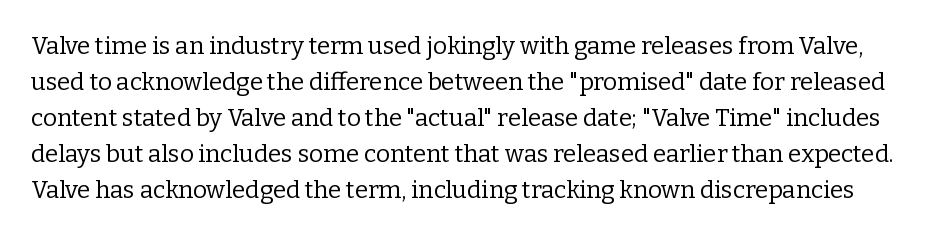
Every character sits straight up, as roman type does. Is the stroke heavy? The answer is a plain regular-or-lighter. Words appear dense and cohesive because spacing is normal. Just letters on the line, the space beneath them empty.
